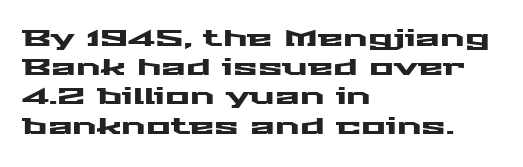
The image shows 23 px text type, upright; set left-aligned, normal line spacing (1.27x), normal letter spacing, not underlined.
